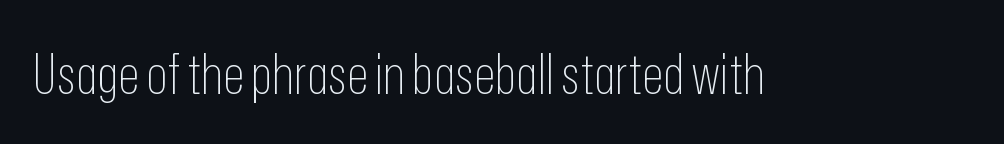
Spacing verdict: proportional, widths tailored to each character. Notice how the stems are strictly vertical — no italics here. The strip under each line holds only bare page. In terms of letterform style, serifs are entirely absent.
